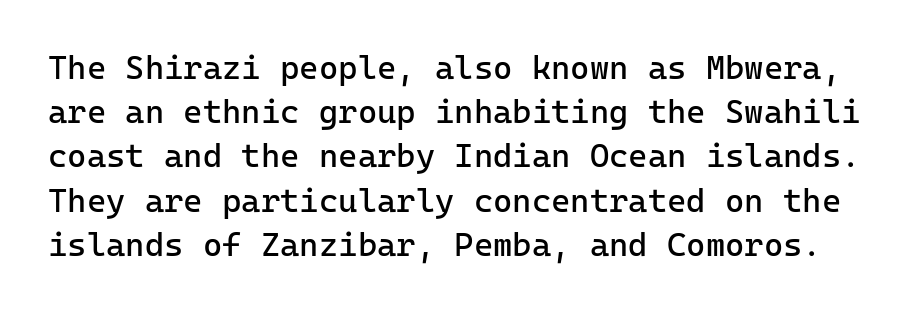
Q: Is the text bold? A: No.
Q: Is the text italic (slanted)? A: No, it is upright.
Q: Is the typeface a serif or a sans-serif typeface? A: Sans-serif.
Q: Is the text underlined? A: No.
Q: Is the spacing between letters normal or unusually wide? A: Normal.
Q: Is the spacing between lines tight, normal or loose? A: Normal.
Q: Width (condensed, normal, or wide)? A: Normal.
Q: Stroke contrast? A: Low.
Q: x-height? A: Medium.
Q: Monospaced? A: Yes.
